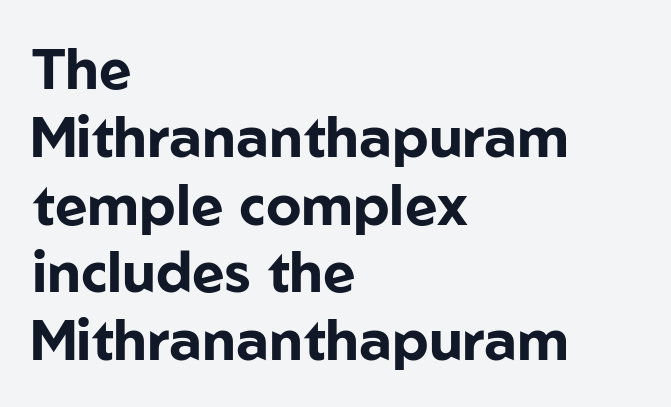
Q: Is the text bold? A: Yes.
Q: Is the text italic (slanted)? A: No, it is upright.
Q: Is the typeface a serif or a sans-serif typeface? A: Sans-serif.
Q: Is the text underlined? A: No.
Q: How is the paragraph aligned? A: Left-aligned.
Q: Is the spacing between letters normal or unusually wide? A: Normal.
Q: Width (condensed, normal, or wide)? A: Normal.
Q: Stroke contrast? A: Low.
Q: x-height? A: Medium.
Q: Monospaced? A: No.
